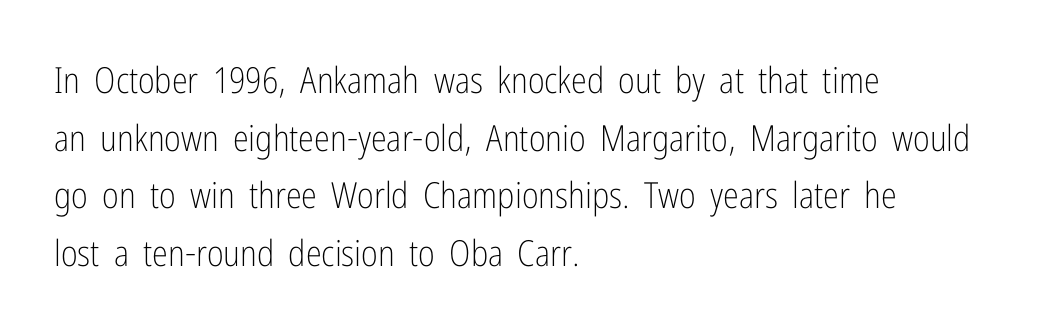
Q: Is the text bold? A: No.
Q: Is the text italic (slanted)? A: No, it is upright.
Q: Is the typeface a serif or a sans-serif typeface? A: Sans-serif.
Q: Is the text underlined? A: No.
Q: How is the paragraph aligned? A: Left-aligned.
Q: Is the spacing between letters normal or unusually wide? A: Normal.
Q: Is the spacing between lines tight, normal or loose? A: Normal.
Q: Width (condensed, normal, or wide)? A: Condensed.
Q: Stroke contrast? A: Low.
Q: x-height? A: Medium.
Q: Monospaced? A: No.
